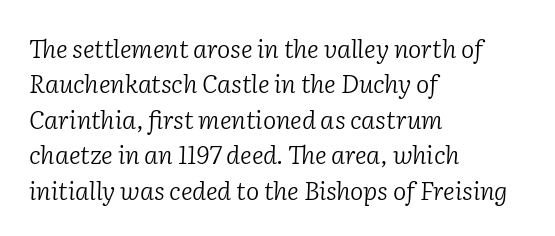
The image shows 25 px text type, italic (leaning right); set left-aligned, normal line spacing (1.42x), normal letter spacing, not underlined.
